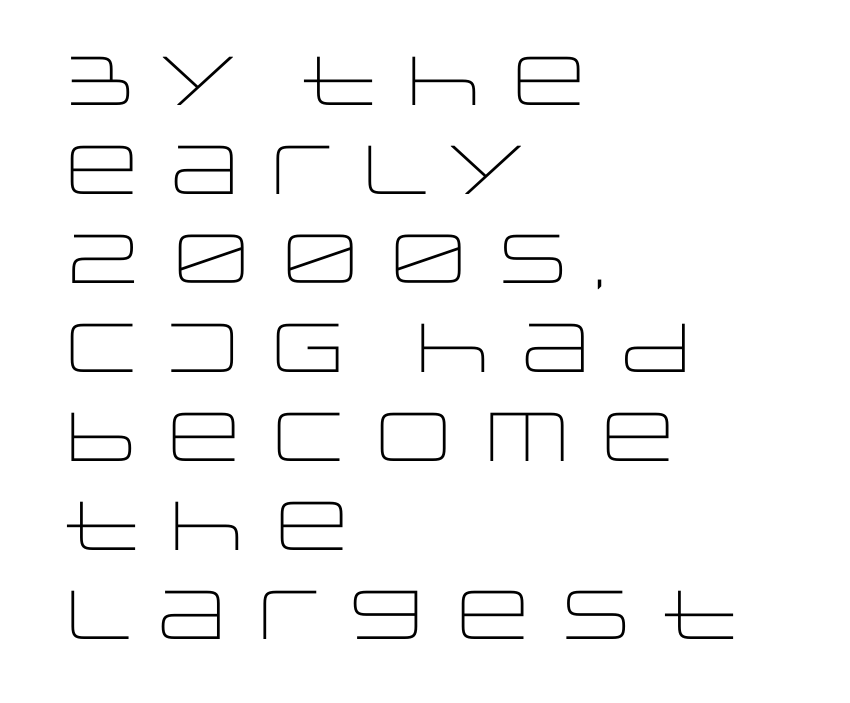
{"serif": "no", "italic": "no", "bold": "no", "weight": "light", "width": "wide", "stroke_contrast": "low", "x_height": "large", "monospaced": "no", "underline": "no", "align": "left", "line_spacing": "normal", "line_spacing_ratio": 1.29, "letter_spacing": "normal", "letter_spacing_em": 0.0, "glyph_px": 69}
